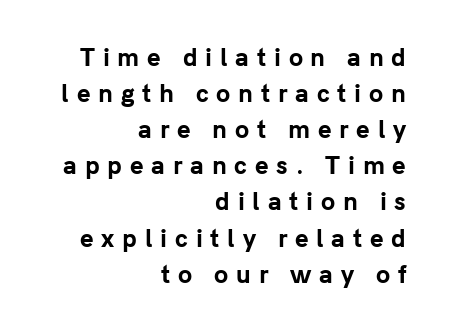
Q: Is the text bold? A: Yes.
Q: Is the text italic (slanted)? A: No, it is upright.
Q: Is the text underlined? A: No.
Q: How is the paragraph aligned? A: Right-aligned.
Q: Is the spacing between letters normal or unusually wide? A: Unusually wide.
Q: Is the spacing between lines tight, normal or loose? A: Normal.
